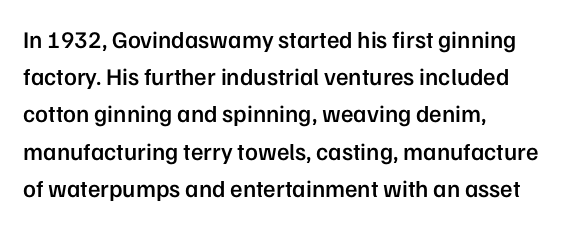
If you measured baseline to baseline, you'd find a middling distance. Summary of weight: moderately heavy, a semibold. Horizontal alignment here is leftward, the default for most running prose. Beneath every word, the page is bare.
